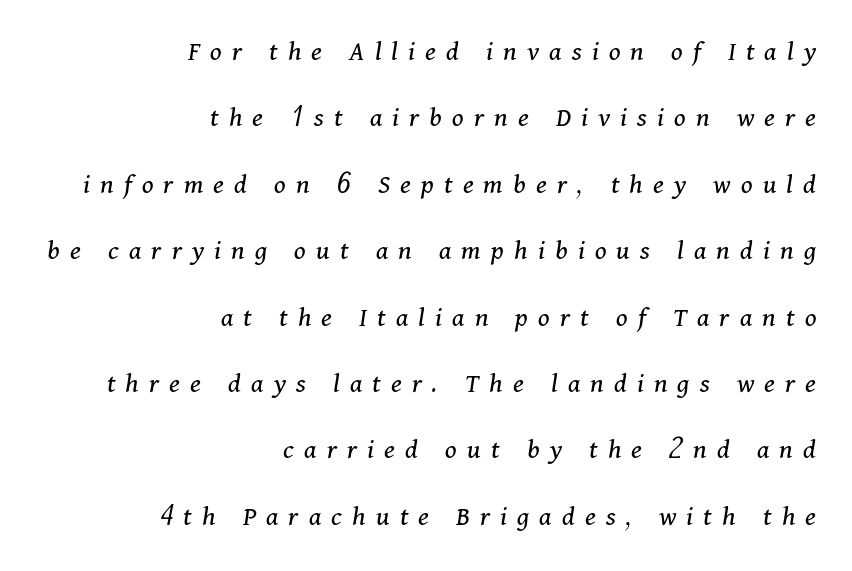
{"serif": "yes", "italic": "yes", "lean": "right", "slant_degrees": 11, "bold": "no", "weight": "regular", "width": "normal", "stroke_contrast": "medium", "x_height": "medium", "monospaced": "no", "underline": "no", "align": "right", "line_spacing": "loose", "line_spacing_ratio": 2.29, "letter_spacing": "wide", "letter_spacing_em": 0.35, "glyph_px": 29}
